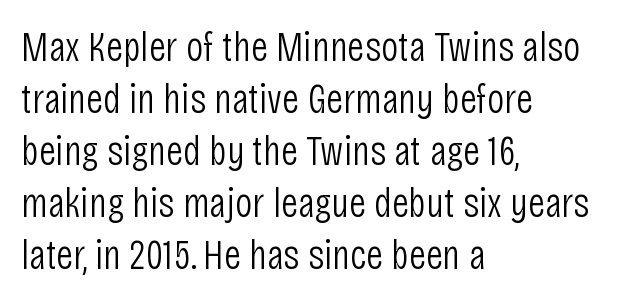
Stems here are at most as thick as an everyday book face. Nope, no serifs anywhere on these letters. Spacing between characters is what you'd get straight out of the box. Looks like regular typesetting: each glyph gets only the width it needs. The rag falls on the right side of this text block.
